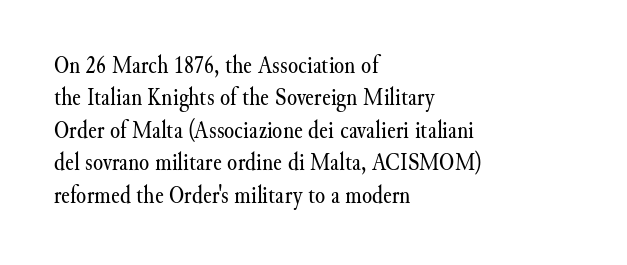
Line spacing here is normal. Nobody touched the tracking dial on this one. Quick note: underline off. Designer's note — italics off, roman on. The lines are quadded left.
